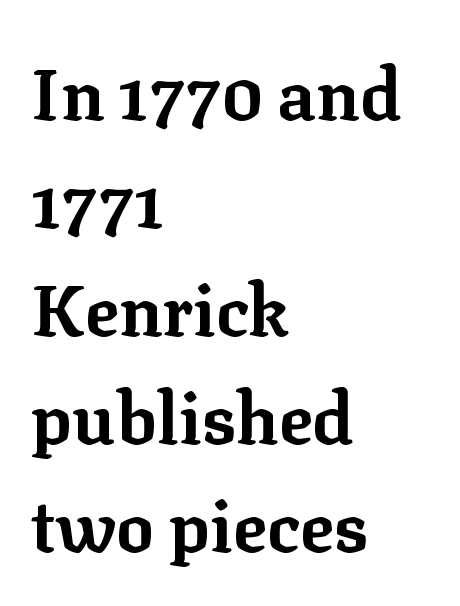
{"serif": "yes", "italic": "no", "bold": "yes", "weight": "bold", "width": "normal", "stroke_contrast": "low", "x_height": "medium", "monospaced": "no", "underline": "no", "align": "left", "line_spacing": "normal", "line_spacing_ratio": 1.52, "letter_spacing": "normal", "letter_spacing_em": 0.0, "glyph_px": 71}
